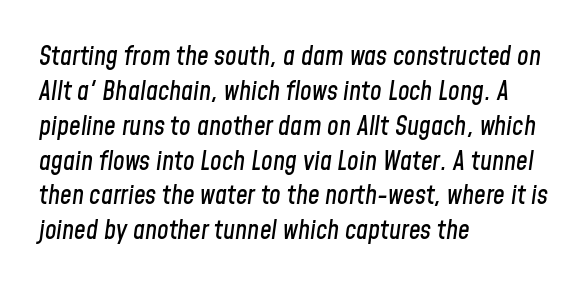
The specimen omits any rule beneath the text block's lines. The passage shown has conventional tracking throughout. The typesetter chose a ragged-right arrangement here. The specimen reads as italic at a glance.
